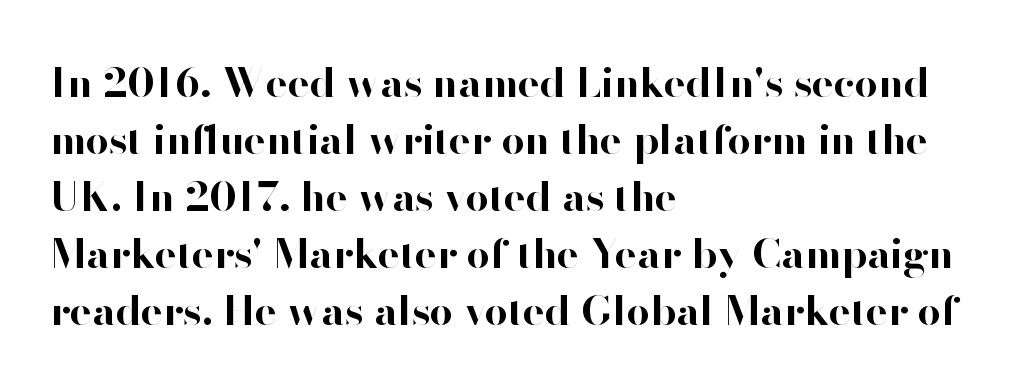
Typesetter's note: full bold, strokes at maximum text heaviness. A student would call this left alignment; a typographer would say flush left, rag right. Letters rest on an invisible, unmarked baseline. Does the leading feel generous? No, just average.
